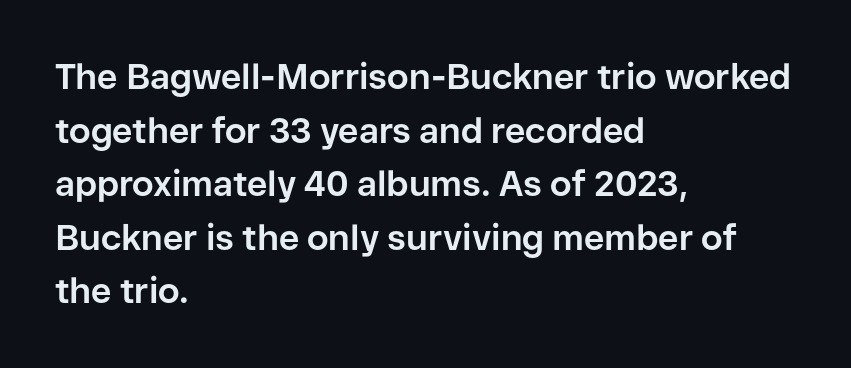
Each new line begins a customary step beneath the previous one. Ordinary non-slanted type is in use. Heavy, bold letterforms. Short and long lines alike share a common starting point at left. Descenders are the only things crossing below the line.
